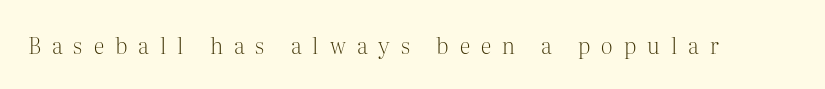
{"italic": "no", "bold": "no", "underline": "no", "letter_spacing": "wide", "letter_spacing_em": 0.5, "glyph_px": 22}
